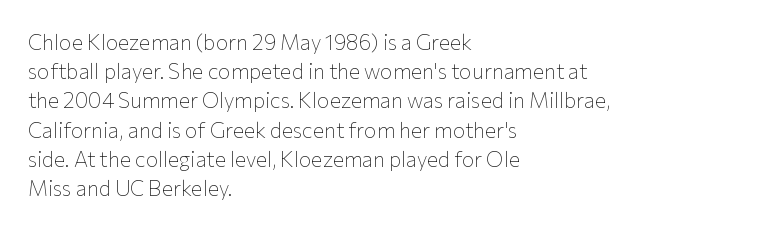
{"italic": "no", "bold": "no", "underline": "no", "align": "left", "line_spacing": "normal", "line_spacing_ratio": 1.39, "letter_spacing": "normal", "letter_spacing_em": 0.0, "glyph_px": 21}
